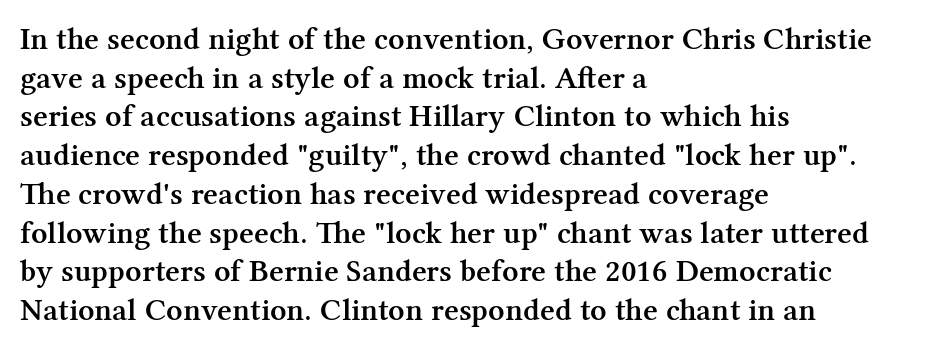
{"serif": "yes", "italic": "no", "bold": "semi", "weight": "semibold", "width": "normal", "stroke_contrast": "medium", "x_height": "medium", "monospaced": "no", "underline": "no", "align": "left", "line_spacing_ratio": 1.21, "letter_spacing": "normal", "letter_spacing_em": 0.0, "glyph_px": 32}
